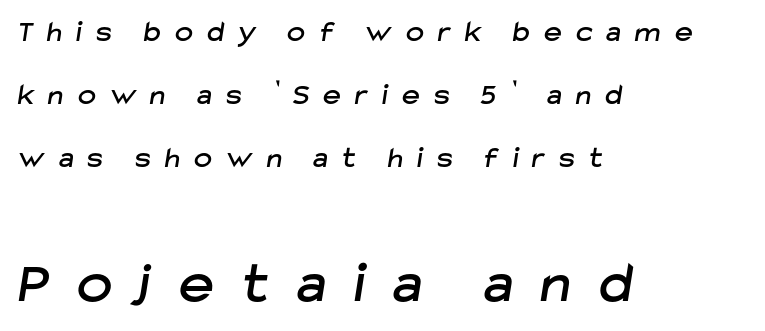
{"serif": "no", "width": "normal", "stroke_contrast": "low", "x_height": "medium", "monospaced": "no", "underline": "no", "align": "left", "line_spacing": "loose", "line_spacing_ratio": 2.1, "letter_spacing": "wide", "letter_spacing_em": 0.48, "larger_block": "second", "size_ratio": 1.97, "glyph_px": 59}
